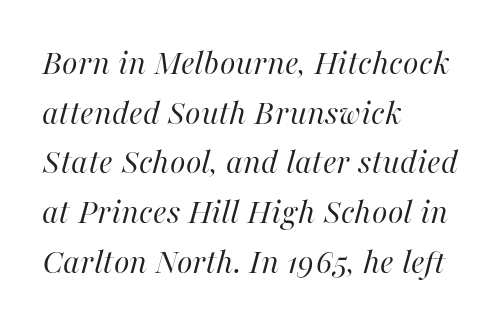
{"italic": "yes", "lean": "right", "slant_degrees": 16, "bold": "no", "weight": "regular", "width": "normal", "stroke_contrast": "high", "x_height": "medium", "monospaced": "no", "underline": "no", "align": "left", "line_spacing": "normal", "line_spacing_ratio": 1.38, "letter_spacing": "normal", "letter_spacing_em": 0.0, "glyph_px": 36}
